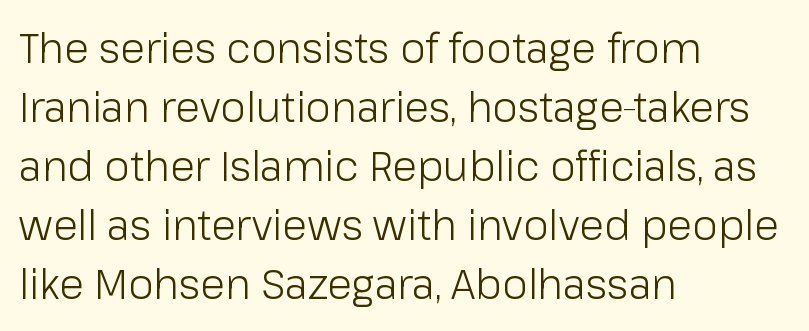
{"serif": "no", "italic": "no", "bold": "no", "weight": "light", "width": "normal", "stroke_contrast": "low", "x_height": "medium", "monospaced": "no", "underline": "no", "align": "left", "line_spacing": "normal", "line_spacing_ratio": 1.44, "letter_spacing": "normal", "letter_spacing_em": 0.0, "glyph_px": 41}
